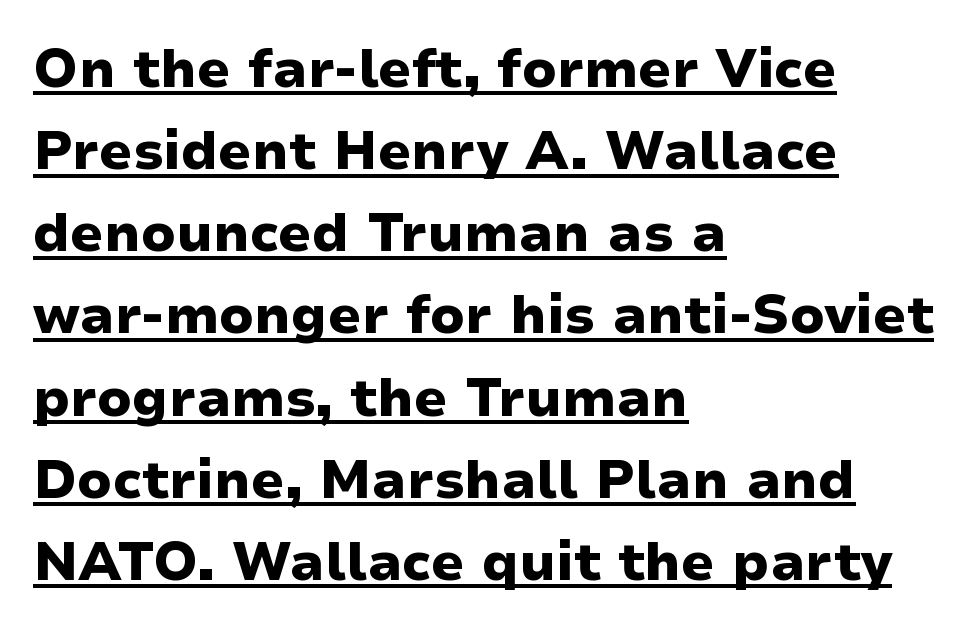
Q: Is the text bold? A: Yes.
Q: Is the text italic (slanted)? A: No, it is upright.
Q: Is the typeface a serif or a sans-serif typeface? A: Sans-serif.
Q: Is the text underlined? A: Yes.
Q: How is the paragraph aligned? A: Left-aligned.
Q: Is the spacing between letters normal or unusually wide? A: Normal.
Q: Is the spacing between lines tight, normal or loose? A: Normal.
Q: Width (condensed, normal, or wide)? A: Wide.
Q: Stroke contrast? A: Low.
Q: x-height? A: Medium.
Q: Monospaced? A: No.
